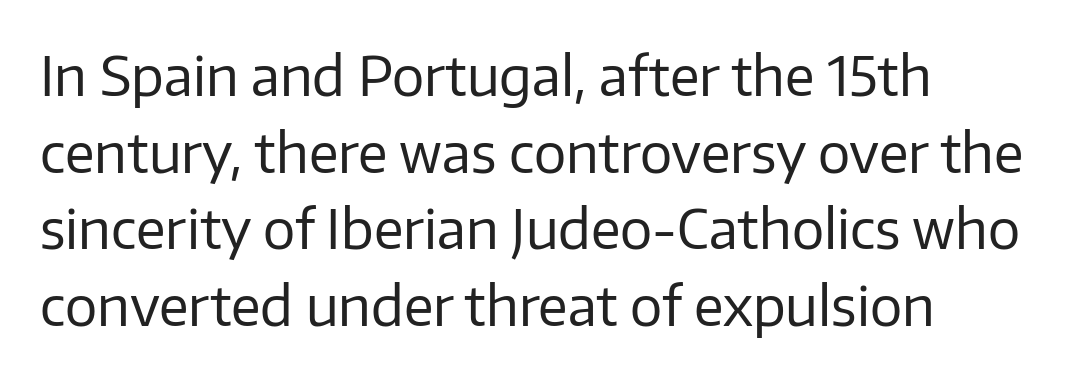
Q: Is the text bold? A: No.
Q: Is the text italic (slanted)? A: No, it is upright.
Q: Is the typeface a serif or a sans-serif typeface? A: Sans-serif.
Q: Is the text underlined? A: No.
Q: How is the paragraph aligned? A: Left-aligned.
Q: Is the spacing between letters normal or unusually wide? A: Normal.
Q: Is the spacing between lines tight, normal or loose? A: Normal.
Q: Width (condensed, normal, or wide)? A: Normal.
Q: Stroke contrast? A: Low.
Q: x-height? A: Medium.
Q: Monospaced? A: No.
